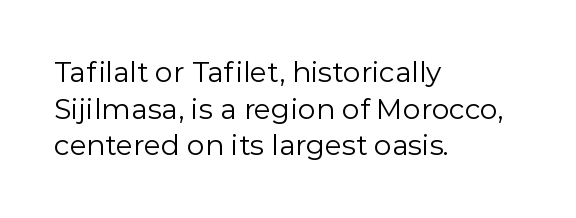
{"serif": "no", "italic": "no", "bold": "no", "weight": "regular", "width": "normal", "x_height": "medium", "monospaced": "no", "underline": "no", "align": "left", "line_spacing": "normal", "line_spacing_ratio": 1.31, "letter_spacing": "normal", "letter_spacing_em": 0.0, "glyph_px": 28}
